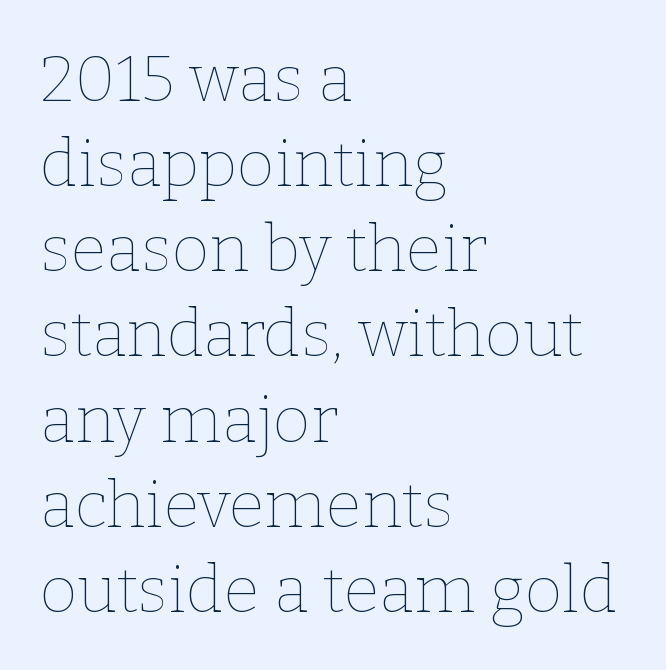
Q: Is the text bold? A: No.
Q: Is the text italic (slanted)? A: No, it is upright.
Q: Is the text underlined? A: No.
Q: How is the paragraph aligned? A: Left-aligned.
Q: Is the spacing between letters normal or unusually wide? A: Normal.
Q: Is the spacing between lines tight, normal or loose? A: Normal.
Q: Width (condensed, normal, or wide)? A: Normal.
Q: Stroke contrast? A: Low.
Q: x-height? A: Medium.
Q: Monospaced? A: No.
